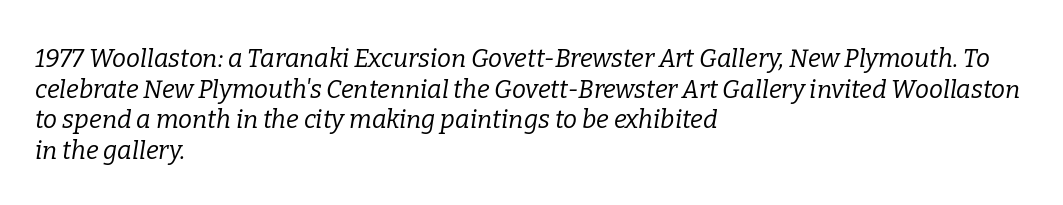
{"italic": "yes", "lean": "right", "slant_degrees": 9, "bold": "no", "underline": "no", "align": "left", "line_spacing_ratio": 1.23, "letter_spacing": "normal", "letter_spacing_em": 0.0, "glyph_px": 25}
